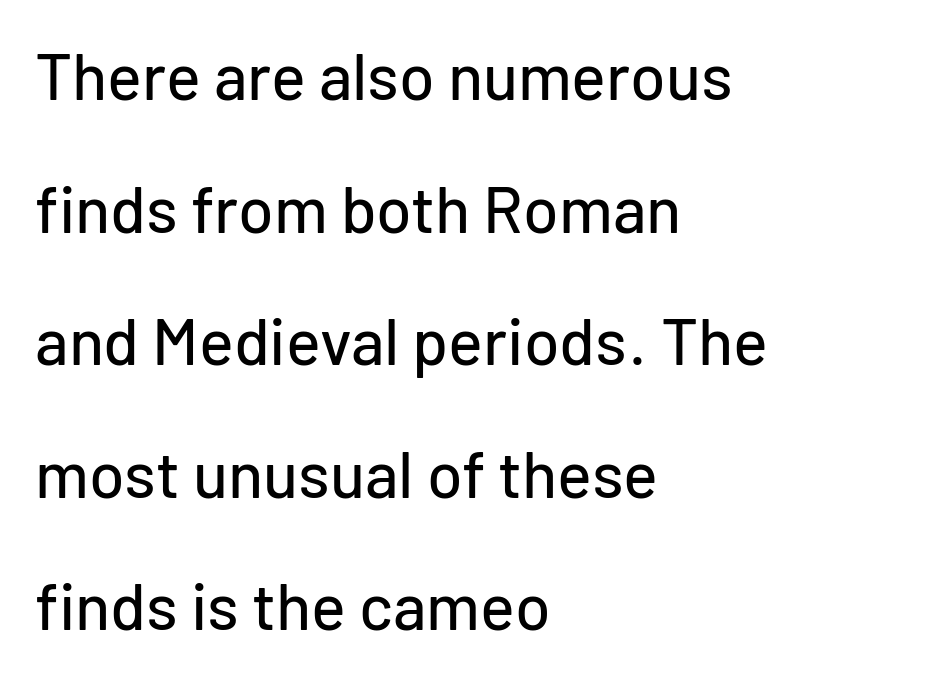
{"serif": "no", "italic": "no", "width": "normal", "stroke_contrast": "low", "x_height": "medium", "monospaced": "no", "underline": "no", "align": "left", "line_spacing": "loose", "line_spacing_ratio": 2.04, "letter_spacing": "normal", "letter_spacing_em": 0.0, "glyph_px": 65}
